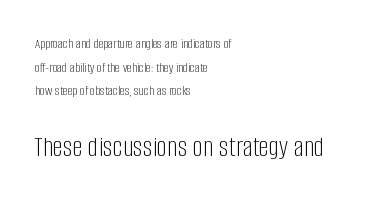
Q: Is the text bold? A: No.
Q: Is the text italic (slanted)? A: No, it is upright.
Q: Is the typeface a serif or a sans-serif typeface? A: Sans-serif.
Q: Is the text underlined? A: No.
Q: How is the paragraph aligned? A: Left-aligned.
Q: Is the spacing between letters normal or unusually wide? A: Normal.
Q: Is the spacing between lines tight, normal or loose? A: Normal.
Q: Which block of text is set in a larger size, the first (top) or the second (bottom)? A: The second (bottom) one.
Q: Width (condensed, normal, or wide)? A: Condensed.
Q: Stroke contrast? A: Low.
Q: x-height? A: Large.
Q: Monospaced? A: No.
